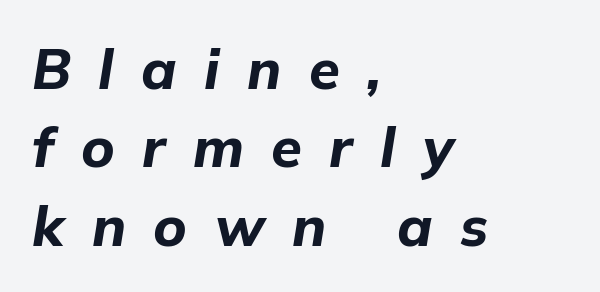
Do the characters align in a grid? No, the font is proportional. What's the leading like? Ordinary, nothing unusual. Letter spacing: wide. The passage shown is not underscored anywhere. Looking at the ascenders, they clearly lean.
